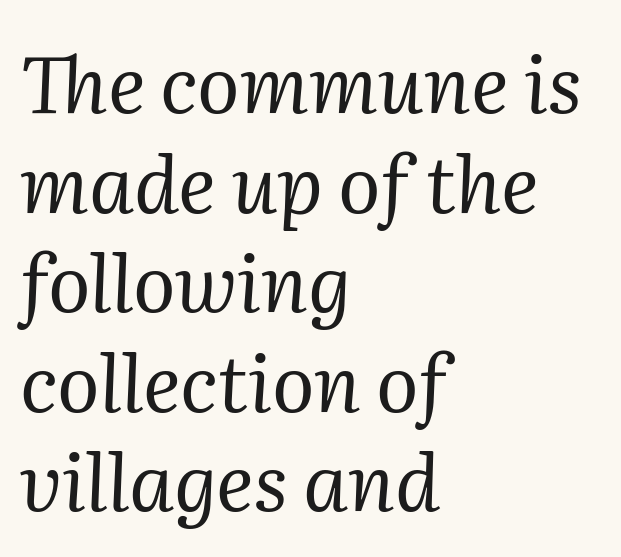
The image shows 79 px regular-weight serif type, italic (leaning right); set left-aligned, normal line spacing (1.26x), normal letter spacing, not underlined; medium stroke contrast and a medium x-height.
